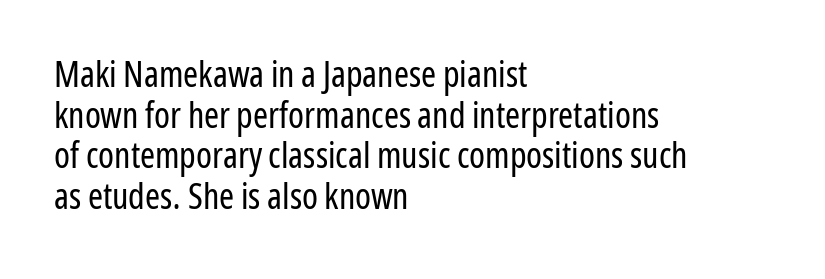
Note the varied advance widths — an 'i' is clearly narrower than an 'm'. Nope, not italic — everything's standing straight. The horizontal fit of the characters is conventional and even. The glyphs are unaccompanied by any horizontal stroke below them. The lines in this sample share a left origin and differ only in where they stop.
